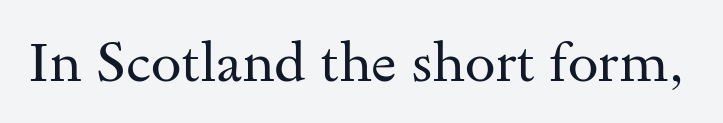
The image shows 55 px regular-weight, wide serif type, upright; set normal letter spacing, not underlined; medium stroke contrast and a small x-height.
